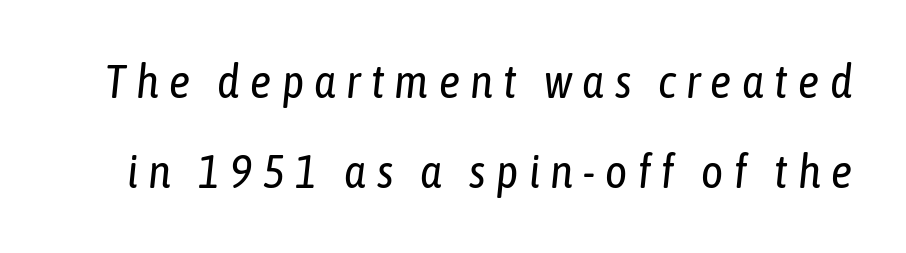
Q: Is the text bold? A: No.
Q: Is the text italic (slanted)? A: Yes, it leans right by about 6 degrees.
Q: Is the text underlined? A: No.
Q: Is the spacing between letters normal or unusually wide? A: Unusually wide.
Q: Is the spacing between lines tight, normal or loose? A: Loose.
Q: Width (condensed, normal, or wide)? A: Condensed.
Q: Stroke contrast? A: Low.
Q: x-height? A: Medium.
Q: Monospaced? A: No.
